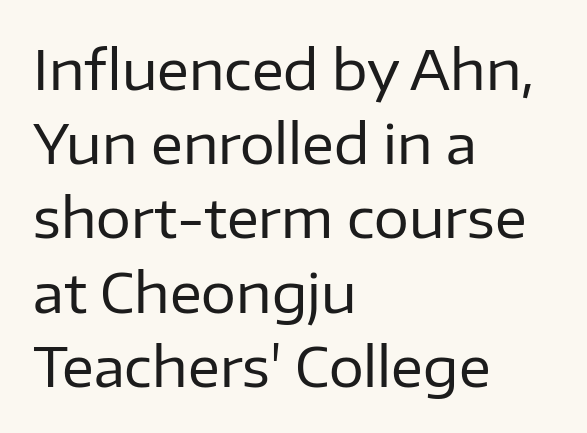
Observe the absence of serifs on each vertical stroke in this sample. Spacing between characters is what you'd get straight out of the box. Character widths vary here, with narrow letters taking less room than wide ones. A quiet, ordinary-to-light weight characterises the typeface. Bare-footed words on every line. Rendered with straight, roman letterforms.
